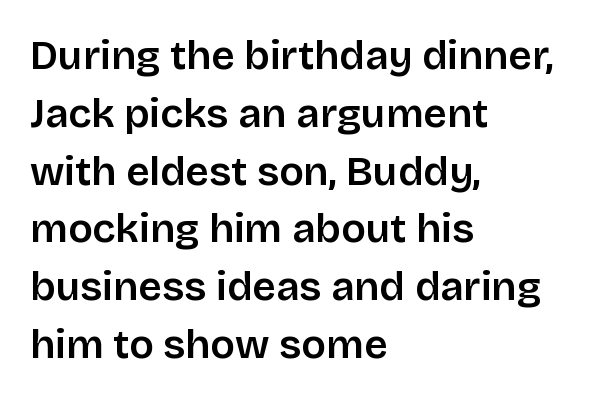
{"serif": "no", "italic": "no", "width": "normal", "stroke_contrast": "low", "x_height": "large", "monospaced": "no", "underline": "no", "align": "left", "line_spacing": "normal", "line_spacing_ratio": 1.41, "letter_spacing": "normal", "letter_spacing_em": 0.0, "glyph_px": 41}
